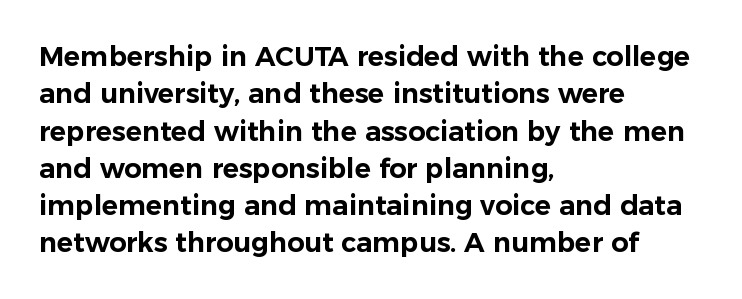
The image shows 27 px text type, upright; set left-aligned, normal line spacing (1.38x), normal letter spacing, not underlined.
